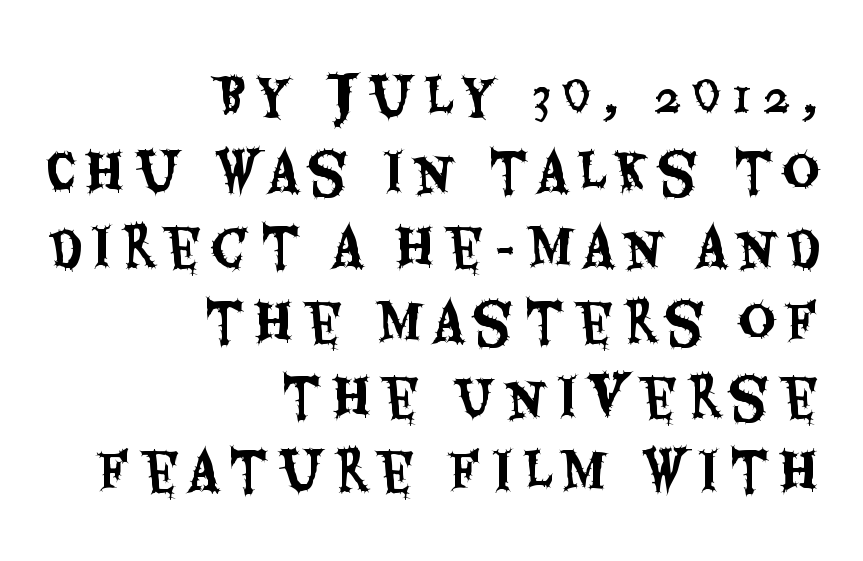
Q: Is the text italic (slanted)? A: No, it is upright.
Q: Is the typeface a serif or a sans-serif typeface? A: Sans-serif.
Q: Is the text underlined? A: No.
Q: How is the paragraph aligned? A: Right-aligned.
Q: Is the spacing between lines tight, normal or loose? A: Normal.
Q: Width (condensed, normal, or wide)? A: Condensed.
Q: Stroke contrast? A: Medium.
Q: x-height? A: Large.
Q: Monospaced? A: No.
